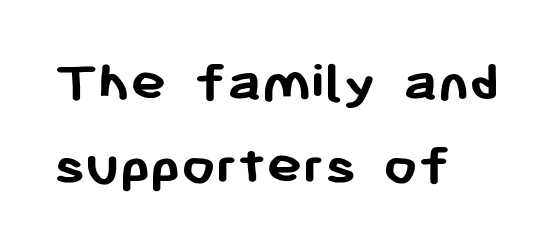
The image shows 60 px semibold sans-serif type, upright; set left-aligned, normal line spacing (1.38x), normal letter spacing, not underlined; low stroke contrast and a medium x-height.
